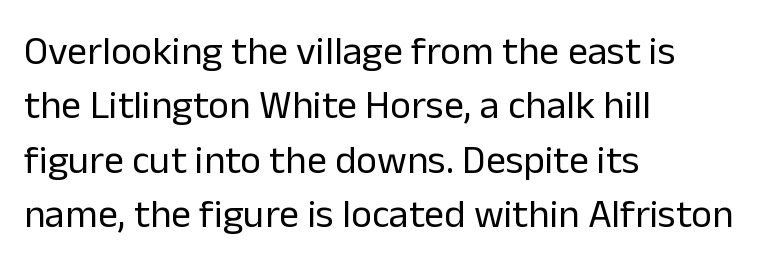
Q: Is the text bold? A: No.
Q: Is the text italic (slanted)? A: No, it is upright.
Q: Is the typeface a serif or a sans-serif typeface? A: Sans-serif.
Q: Is the text underlined? A: No.
Q: How is the paragraph aligned? A: Left-aligned.
Q: Is the spacing between letters normal or unusually wide? A: Normal.
Q: Is the spacing between lines tight, normal or loose? A: Normal.
Q: Width (condensed, normal, or wide)? A: Normal.
Q: Stroke contrast? A: Low.
Q: x-height? A: Medium.
Q: Monospaced? A: No.
